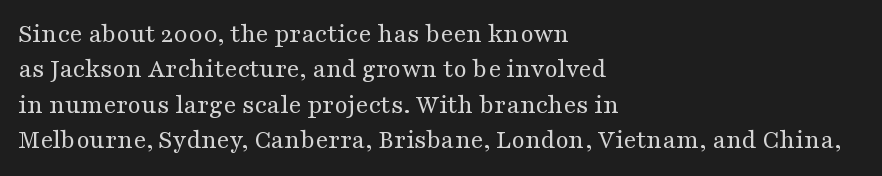
Line beginnings align vertically; line endings do not. The typography opts for an upright posture over an oblique one. Baseline-to-baseline distance is the conventional proportion of letter height. The characters are drawn with everyday or finer stroke widths. Here the glyphs are tracked normally, forming tight word shapes.
